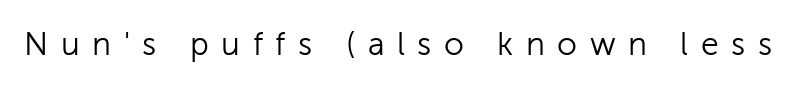
{"serif": "no", "italic": "no", "bold": "no", "weight": "light", "width": "normal", "stroke_contrast": "low", "x_height": "medium", "monospaced": "no", "underline": "no", "letter_spacing": "wide", "letter_spacing_em": 0.39, "glyph_px": 32}
